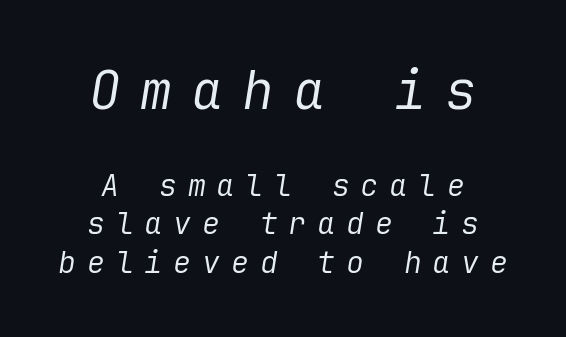
Evenly set lines give the paragraph a standard silhouette. The rendering inserts visible extra space after every character. Unbolded letterforms with no extra heft. A typesetter would mark this as italic. Lines of text with bare space underneath. Which margin do the lines hug? Neither — every line sits in the middle.
